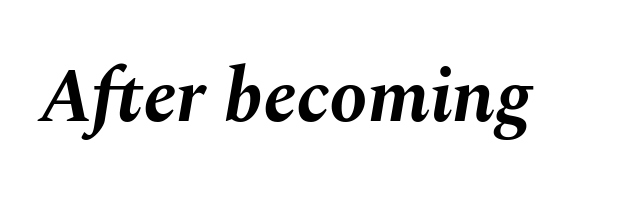
{"italic": "yes", "lean": "right", "slant_degrees": 10, "bold": "yes", "weight": "bold", "width": "normal", "stroke_contrast": "medium", "x_height": "medium", "monospaced": "no", "underline": "no", "letter_spacing": "normal", "letter_spacing_em": 0.0, "glyph_px": 76}
